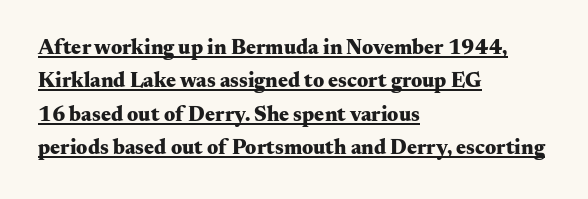
{"italic": "no", "bold": "yes", "underline": "yes", "align": "left", "line_spacing": "normal", "line_spacing_ratio": 1.59, "letter_spacing": "normal", "letter_spacing_em": 0.0, "glyph_px": 21}
